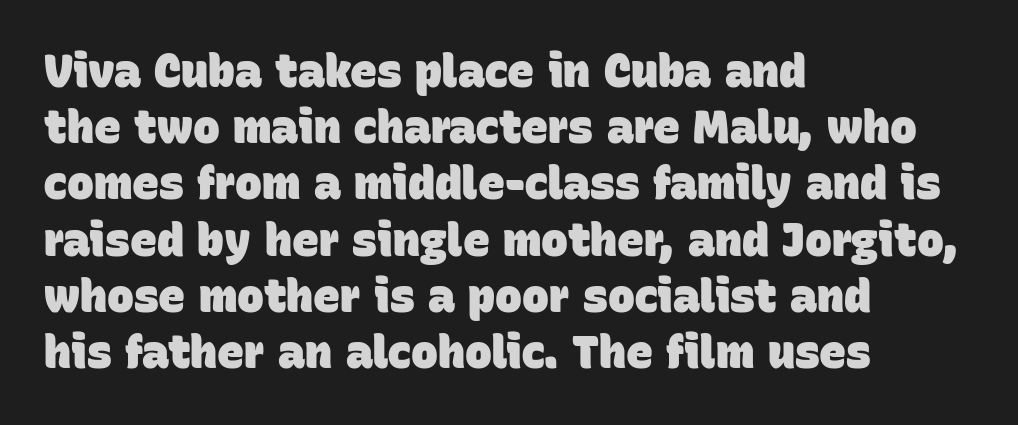
The image shows 45 px heavy sans-serif type; set left-aligned, normal line spacing (1.25x), normal letter spacing, not underlined; low stroke contrast and a large x-height.
